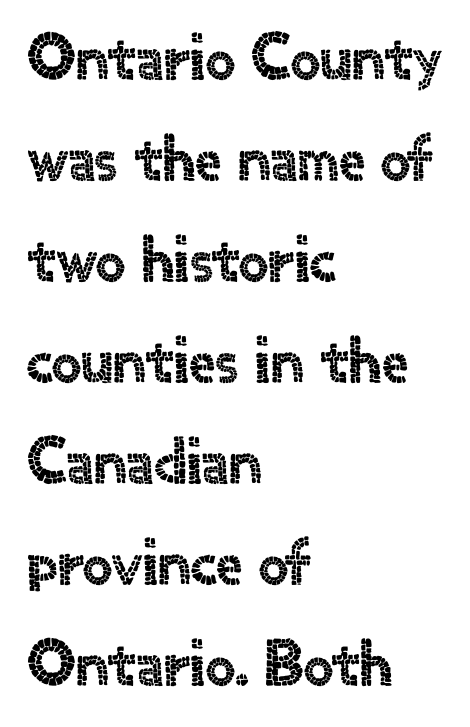
Q: Is the text italic (slanted)? A: No, it is upright.
Q: Is the typeface a serif or a sans-serif typeface? A: Sans-serif.
Q: Is the text underlined? A: No.
Q: How is the paragraph aligned? A: Left-aligned.
Q: Is the spacing between letters normal or unusually wide? A: Normal.
Q: Is the spacing between lines tight, normal or loose? A: Normal.
Q: Width (condensed, normal, or wide)? A: Normal.
Q: x-height? A: Small.
Q: Monospaced? A: No.
